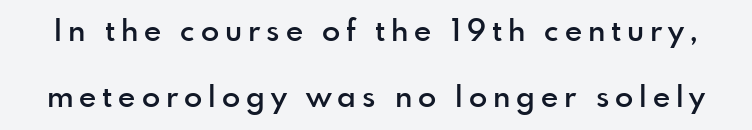
Q: Is the text bold? A: Semi-bold.
Q: Is the text italic (slanted)? A: No, it is upright.
Q: Is the typeface a serif or a sans-serif typeface? A: Sans-serif.
Q: Is the text underlined? A: No.
Q: Is the spacing between letters normal or unusually wide? A: Unusually wide.
Q: Is the spacing between lines tight, normal or loose? A: Loose.
Q: Width (condensed, normal, or wide)? A: Normal.
Q: x-height? A: Small.
Q: Monospaced? A: No.
